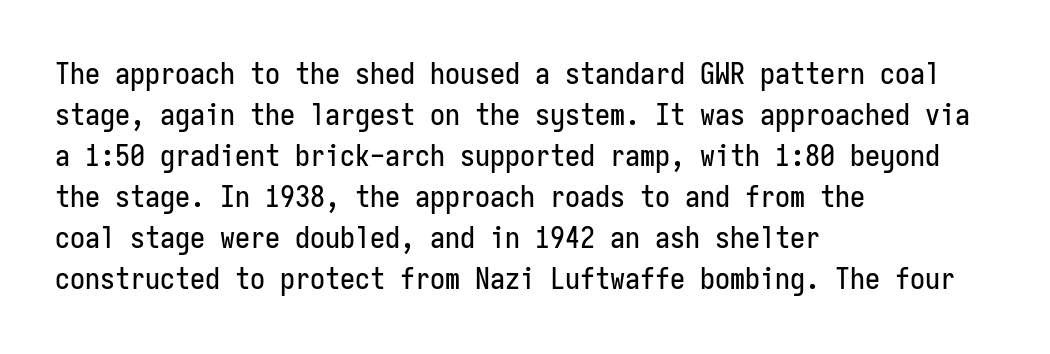
Q: Is the text italic (slanted)? A: No, it is upright.
Q: Is the typeface a serif or a sans-serif typeface? A: Sans-serif.
Q: Is the text underlined? A: No.
Q: How is the paragraph aligned? A: Left-aligned.
Q: Is the spacing between letters normal or unusually wide? A: Normal.
Q: Is the spacing between lines tight, normal or loose? A: Normal.
Q: Width (condensed, normal, or wide)? A: Condensed.
Q: Stroke contrast? A: Low.
Q: x-height? A: Medium.
Q: Monospaced? A: Yes.
